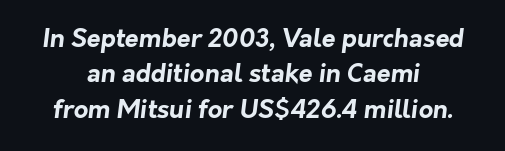
The image shows 25 px bold type; set centered, normal line spacing (1.42x), normal letter spacing, not underlined.
